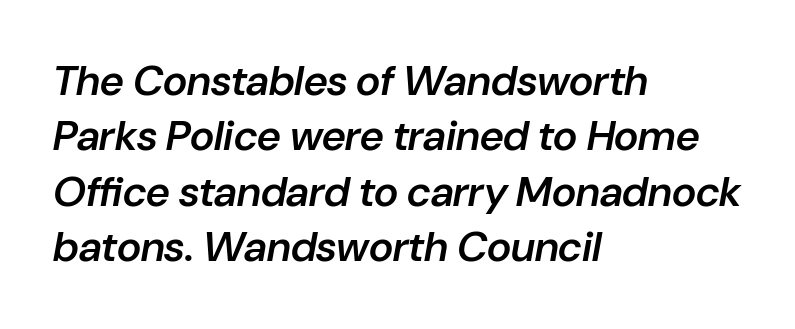
The image shows 42 px semibold type, italic (leaning right); set left-aligned, normal line spacing (1.32x), normal letter spacing, not underlined; low stroke contrast and a medium x-height.
